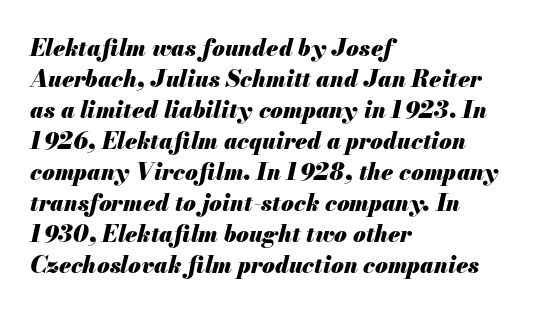
The glyphs are unaccompanied by any horizontal stroke below them. These words are printed bold, with thick strokes throughout. Rows of type keep a routine distance in the vertical direction. Leftover space on each line is placed entirely after the last word. Is the letter spacing exaggerated? No — it looks like the ordinary default.
